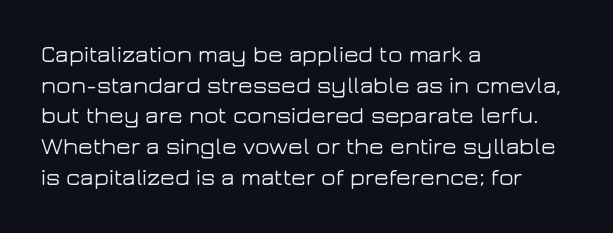
These lines stack with their left ends in a neat column. This sample uses plain, unmodified letter spacing. Rows of type keep a routine distance in the vertical direction. The glyphs are unaccompanied by any horizontal stroke below them. Vertical strokes here are truly vertical.
